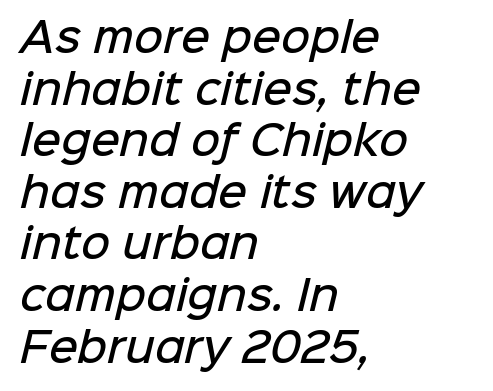
Q: Is the text bold? A: Semi-bold.
Q: Is the typeface a serif or a sans-serif typeface? A: Sans-serif.
Q: Is the text underlined? A: No.
Q: How is the paragraph aligned? A: Left-aligned.
Q: Is the spacing between letters normal or unusually wide? A: Normal.
Q: Is the spacing between lines tight, normal or loose? A: Normal.
Q: Width (condensed, normal, or wide)? A: Normal.
Q: Stroke contrast? A: Low.
Q: x-height? A: Medium.
Q: Monospaced? A: No.
